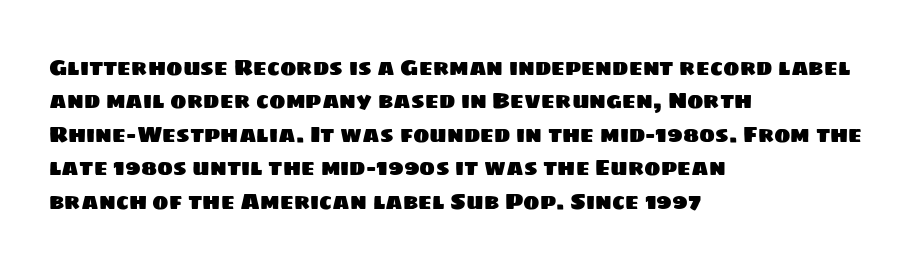
Q: Is the text underlined? A: No.
Q: How is the paragraph aligned? A: Left-aligned.
Q: Is the spacing between letters normal or unusually wide? A: Normal.
Q: Is the spacing between lines tight, normal or loose? A: Normal.
